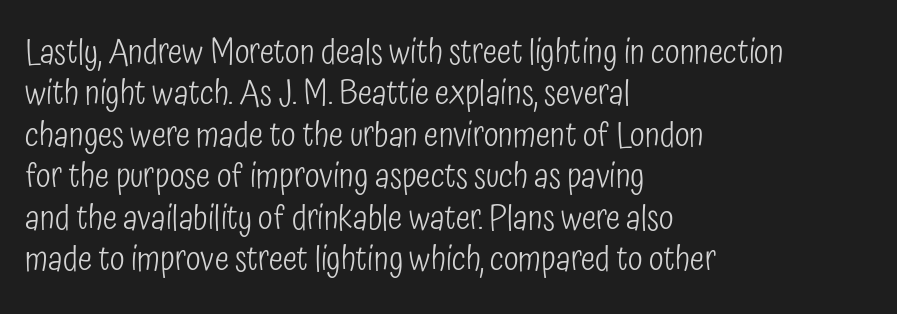
{"serif": "no", "italic": "no", "bold": "no", "weight": "light", "width": "condensed", "stroke_contrast": "low", "x_height": "medium", "monospaced": "no", "underline": "no", "align": "left", "line_spacing_ratio": 1.22, "letter_spacing": "normal", "letter_spacing_em": 0.0, "glyph_px": 34}
